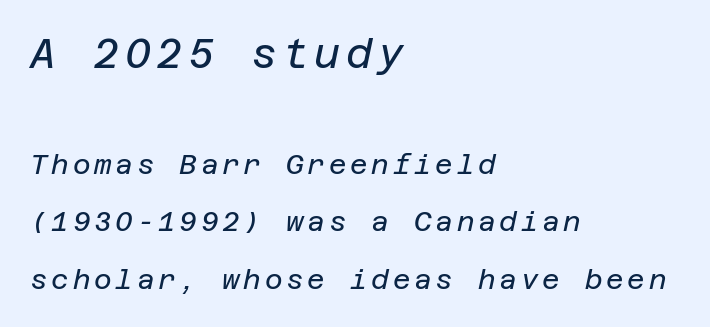
{"italic": "yes", "lean": "right", "slant_degrees": 12, "bold": "no", "weight": "regular", "width": "normal", "stroke_contrast": "low", "x_height": "large", "underline": "no", "align": "left", "line_spacing": "loose", "line_spacing_ratio": 2.14, "larger_block": "first", "size_ratio": 1.48, "glyph_px": 40}
